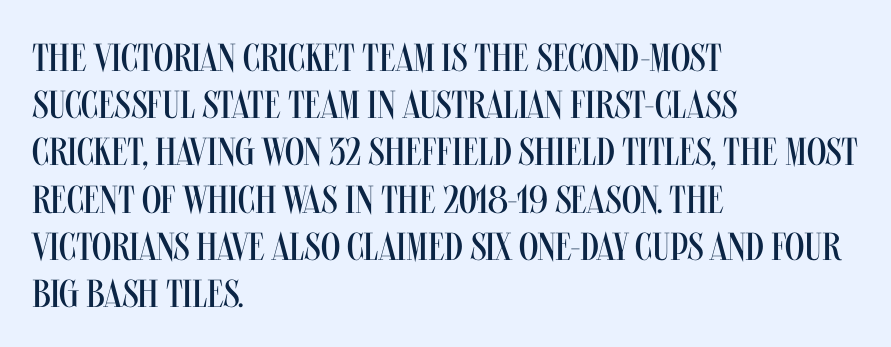
Q: Is the text bold? A: No.
Q: Is the text italic (slanted)? A: No, it is upright.
Q: Is the typeface a serif or a sans-serif typeface? A: Sans-serif.
Q: Is the text underlined? A: No.
Q: How is the paragraph aligned? A: Left-aligned.
Q: Is the spacing between letters normal or unusually wide? A: Normal.
Q: Width (condensed, normal, or wide)? A: Condensed.
Q: Stroke contrast? A: Medium.
Q: x-height? A: Large.
Q: Monospaced? A: No.
